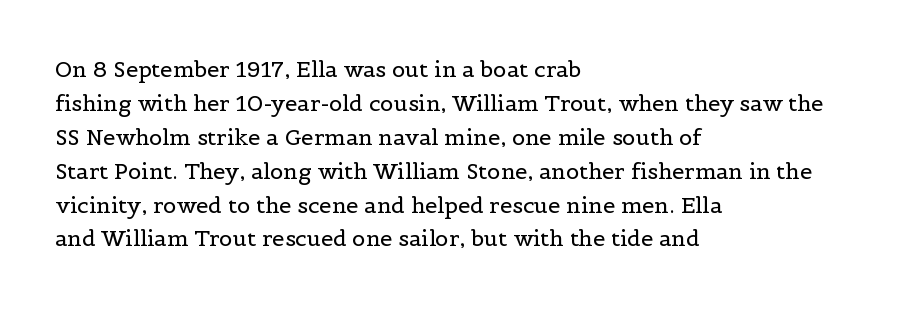
{"italic": "no", "bold": "no", "underline": "no", "align": "left", "line_spacing": "normal", "line_spacing_ratio": 1.54, "letter_spacing": "normal", "letter_spacing_em": 0.0, "glyph_px": 22}
